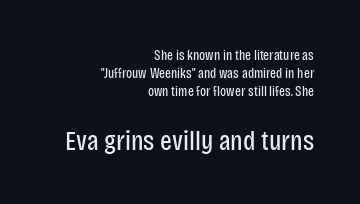
Q: Is the text bold? A: No.
Q: Is the text italic (slanted)? A: No, it is upright.
Q: Is the typeface a serif or a sans-serif typeface? A: Sans-serif.
Q: Is the text underlined? A: No.
Q: How is the paragraph aligned? A: Right-aligned.
Q: Is the spacing between letters normal or unusually wide? A: Normal.
Q: Is the spacing between lines tight, normal or loose? A: Normal.
Q: Which block of text is set in a larger size, the first (top) or the second (bottom)? A: The second (bottom) one.
Q: Width (condensed, normal, or wide)? A: Condensed.
Q: Stroke contrast? A: Low.
Q: x-height? A: Large.
Q: Monospaced? A: No.
